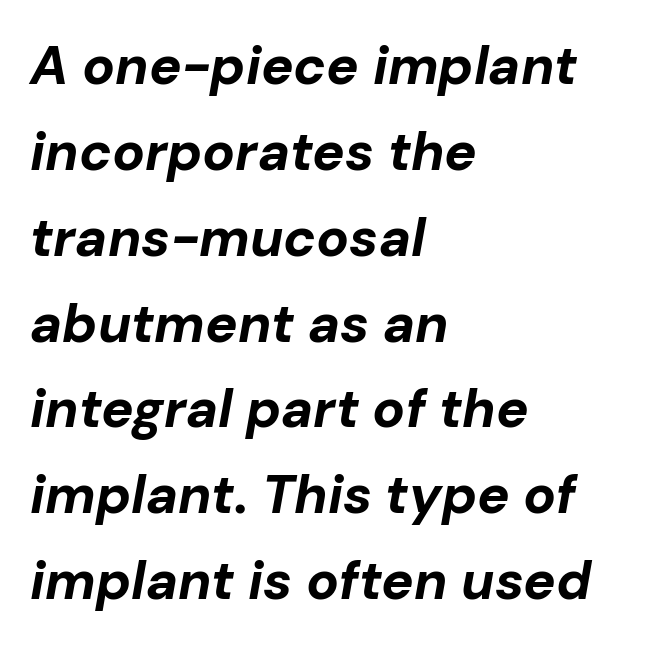
{"italic": "yes", "lean": "right", "slant_degrees": 10, "bold": "yes", "weight": "bold", "width": "normal", "stroke_contrast": "low", "x_height": "medium", "monospaced": "no", "underline": "no", "align": "left", "line_spacing": "normal", "line_spacing_ratio": 1.59, "letter_spacing": "normal", "letter_spacing_em": 0.0, "glyph_px": 54}
